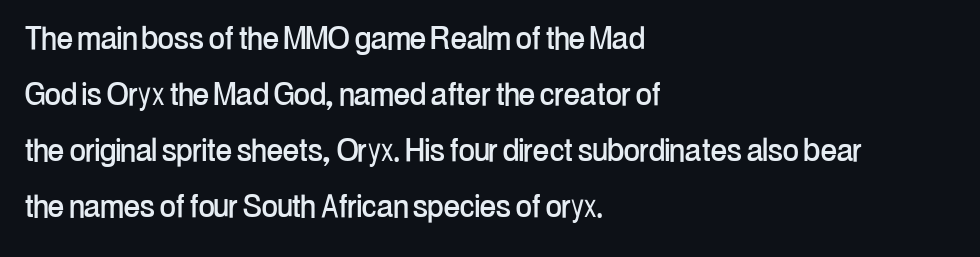
The line texture is even and compact thanks to regular tracking. The letters stand straight up with perfectly vertical stems. Caption: multi-line text, flush left, ragged right. Each new line begins a customary step beneath the previous one. The words here are not underlined.
